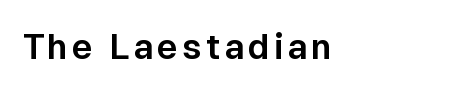
The image shows 35 px sans-serif type, upright; set not underlined; low stroke contrast and a medium x-height.
